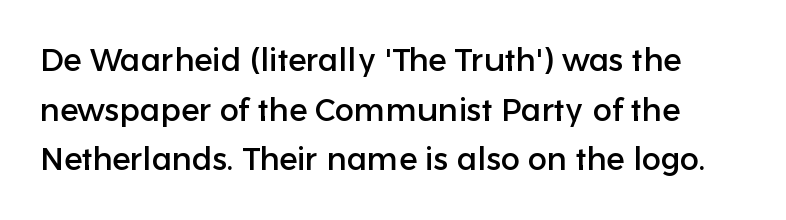
Horizontal bands of white between lines are of average thickness. The letters sit at their default tracking, neither squeezed nor spread. Check the space under the baseline: it is left empty. Spacing verdict: proportional, widths tailored to each character. In terms of posture, this sample is upright.
